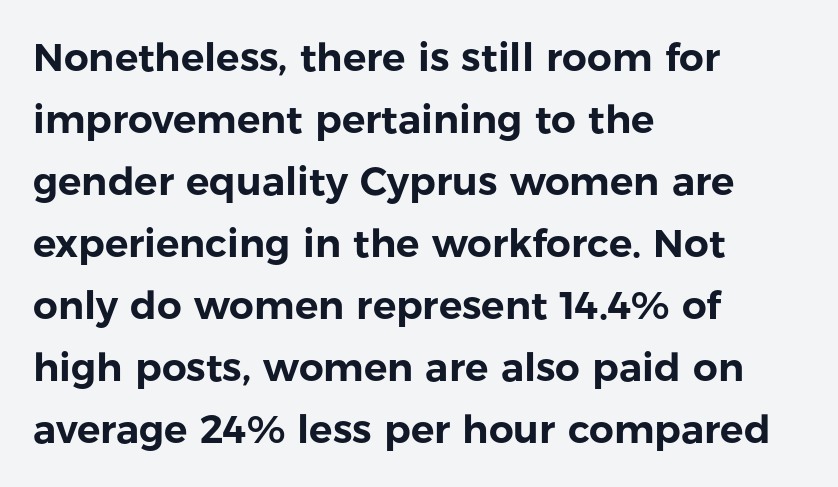
Q: Is the text italic (slanted)? A: No, it is upright.
Q: Is the typeface a serif or a sans-serif typeface? A: Sans-serif.
Q: Is the text underlined? A: No.
Q: How is the paragraph aligned? A: Left-aligned.
Q: Is the spacing between letters normal or unusually wide? A: Normal.
Q: Is the spacing between lines tight, normal or loose? A: Normal.
Q: Width (condensed, normal, or wide)? A: Normal.
Q: Stroke contrast? A: Low.
Q: x-height? A: Medium.
Q: Monospaced? A: No.
